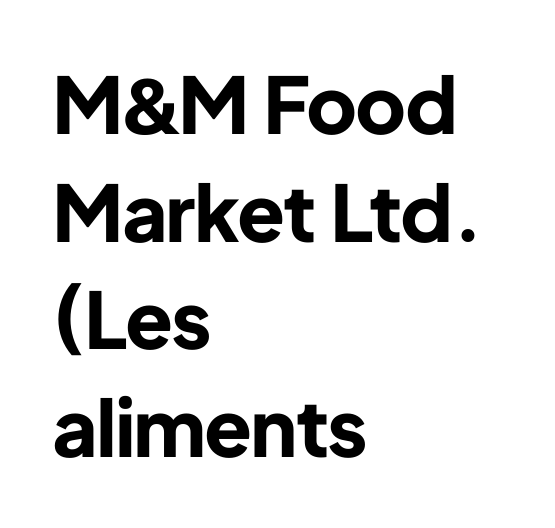
Note the varied advance widths — an 'i' is clearly narrower than an 'm'. This sample uses an upright cut, with every glyph sitting square on the baseline. Weight: bold. Leading: standard. Is the letter spacing exaggerated? No — it looks like the ordinary default.
